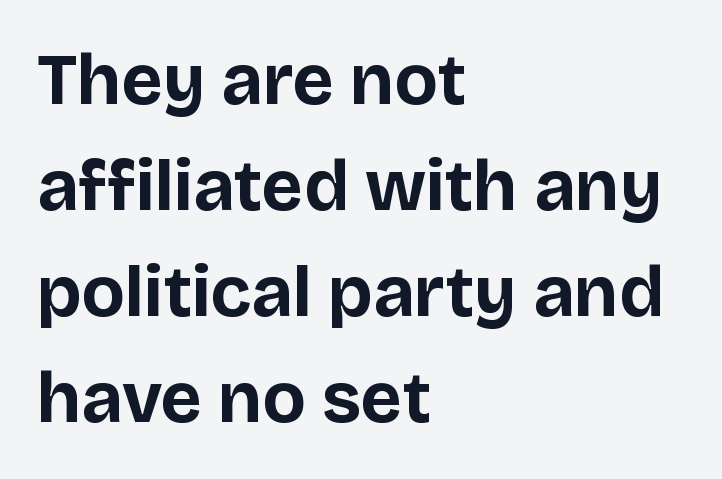
{"serif": "no", "italic": "no", "bold": "yes", "weight": "bold", "width": "normal", "stroke_contrast": "low", "x_height": "large", "monospaced": "no", "underline": "no", "align": "left", "line_spacing": "normal", "line_spacing_ratio": 1.47, "letter_spacing": "normal", "letter_spacing_em": 0.0, "glyph_px": 72}
